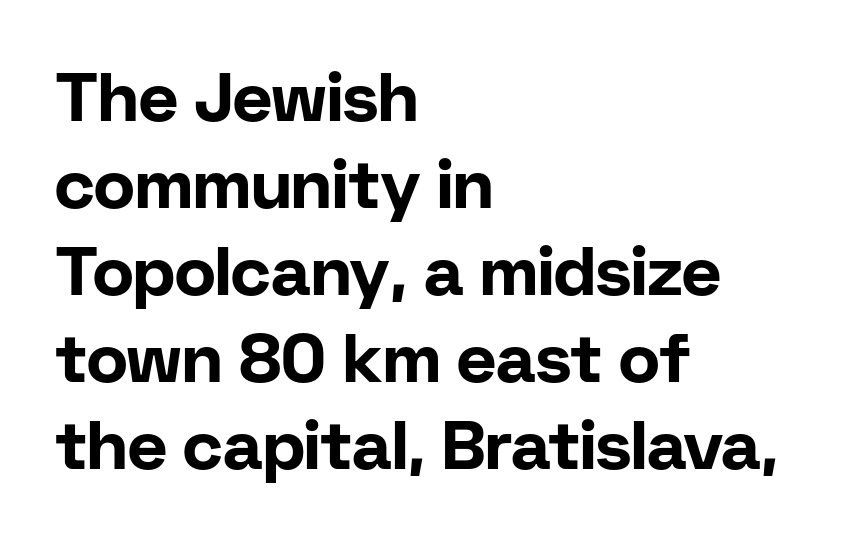
The image shows 68 px bold sans-serif type, upright; set left-aligned, normal line spacing (1.28x), normal letter spacing, not underlined; low stroke contrast and a medium x-height.
